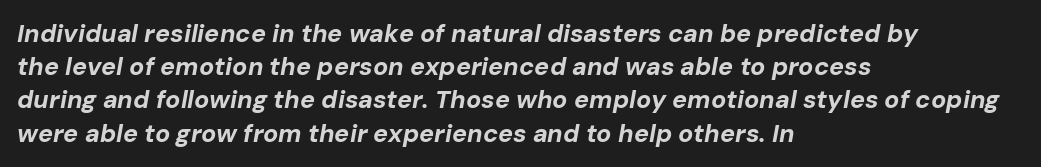
The image shows 25 px bold type, italic (leaning right); set left-aligned, normal line spacing (1.33x), normal letter spacing, not underlined.
